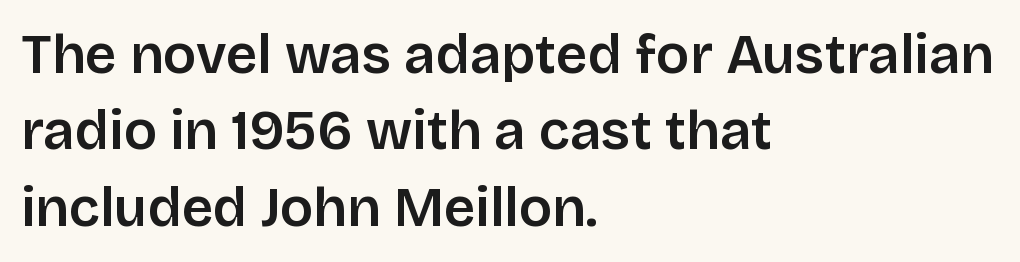
The image shows 55 px sans-serif type, upright; set left-aligned, normal line spacing (1.39x), normal letter spacing, not underlined; low stroke contrast and a large x-height.
